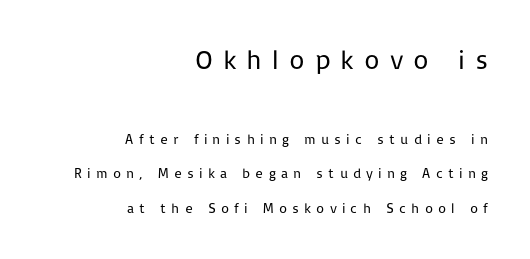
Q: Is the text bold? A: No.
Q: Is the text italic (slanted)? A: No, it is upright.
Q: Is the text underlined? A: No.
Q: How is the paragraph aligned? A: Right-aligned.
Q: Is the spacing between letters normal or unusually wide? A: Unusually wide.
Q: Is the spacing between lines tight, normal or loose? A: Loose.
Q: Which block of text is set in a larger size, the first (top) or the second (bottom)? A: The first (top) one.
